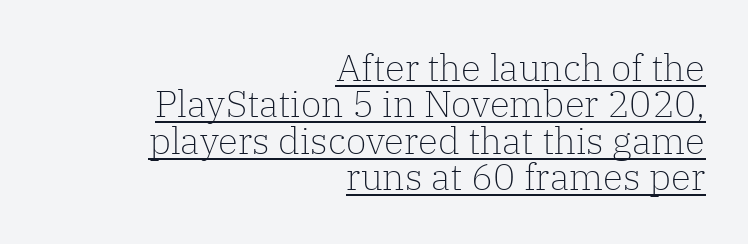
The image shows 37 px light serif type, upright; set right-aligned, tight line spacing (0.98x), normal letter spacing, underlined; low stroke contrast and a medium x-height.
